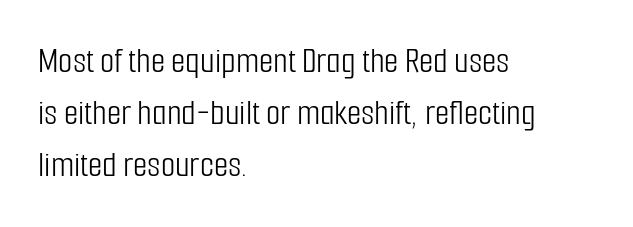
Does the leading feel generous? No, just average. Underlining? Definitely not there. Nothing heavy about these letters — not bold at all. Short note: letters normally spaced. The font family rendered here belongs to the sans-serif group. The type sits square on the baseline with zero lean.
